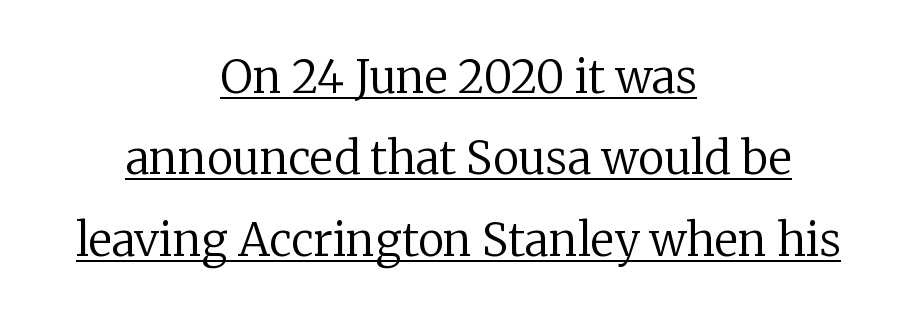
{"serif": "yes", "italic": "no", "bold": "no", "weight": "regular", "width": "normal", "stroke_contrast": "low", "x_height": "medium", "monospaced": "no", "underline": "yes", "align": "center", "line_spacing_ratio": 1.81, "letter_spacing": "normal", "letter_spacing_em": 0.0, "glyph_px": 45}
